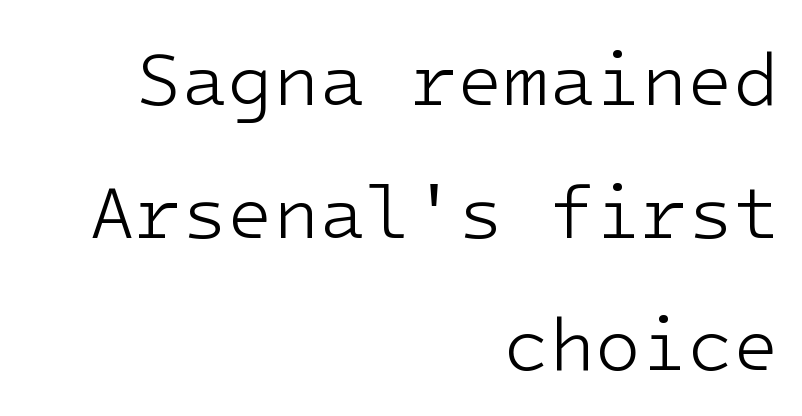
The image shows 75 px light sans-serif type, upright; set right-aligned, line spacing 1.77x, normal letter spacing, not underlined; low stroke contrast and a medium x-height.
